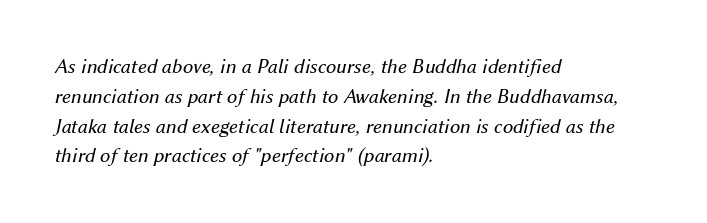
The passage shown leans; its letterforms are oblique. In terms of leading, this rendering sits right in the middle. The weight tops out at a normal text grade. The passage is arranged the way most books set body copy — flush left.
